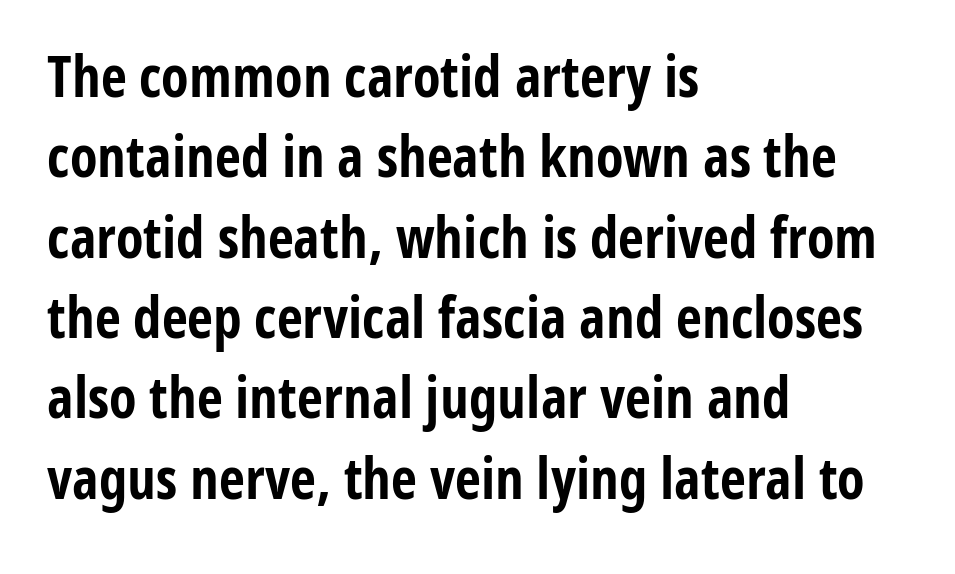
The image shows 57 px bold, condensed sans-serif type, upright; set left-aligned, normal line spacing (1.41x), normal letter spacing, not underlined; low stroke contrast and a medium x-height.
